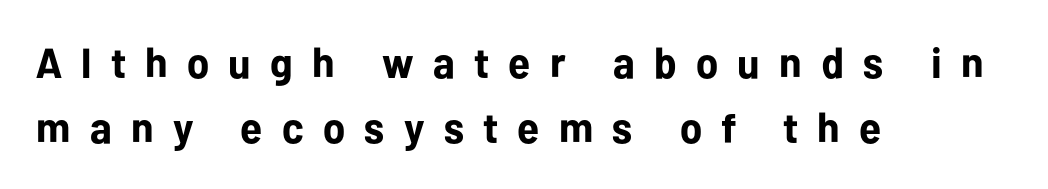
Q: Is the text bold? A: Yes.
Q: Is the text italic (slanted)? A: No, it is upright.
Q: Is the typeface a serif or a sans-serif typeface? A: Sans-serif.
Q: Is the text underlined? A: No.
Q: How is the paragraph aligned? A: Left-aligned.
Q: Is the spacing between letters normal or unusually wide? A: Unusually wide.
Q: Is the spacing between lines tight, normal or loose? A: Normal.
Q: Width (condensed, normal, or wide)? A: Normal.
Q: Stroke contrast? A: Low.
Q: x-height? A: Medium.
Q: Monospaced? A: No.
